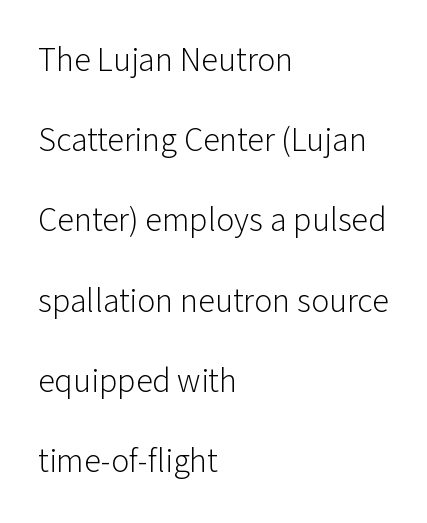
The image shows 34 px light sans-serif type, upright; set left-aligned, loose line spacing (2.36x), normal letter spacing, not underlined; low stroke contrast and a medium x-height.
